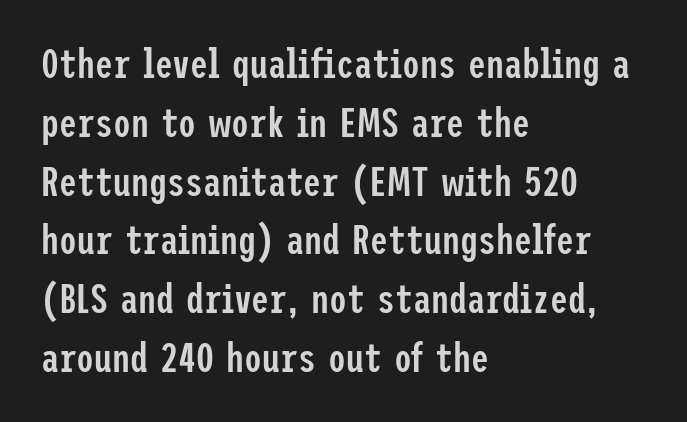
{"serif": "no", "italic": "no", "bold": "semi", "weight": "semibold", "width": "condensed", "stroke_contrast": "low", "x_height": "medium", "underline": "no", "align": "left", "line_spacing": "normal", "line_spacing_ratio": 1.47, "letter_spacing": "normal", "letter_spacing_em": 0.0, "glyph_px": 40}
